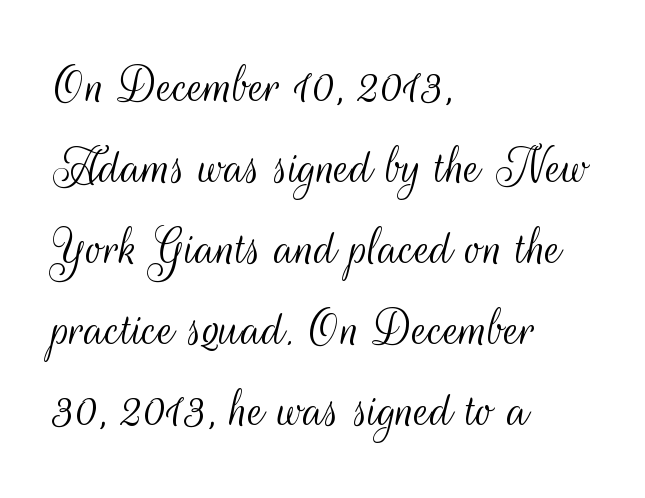
How are the letters spaced? Ordinarily, with no added tracking. The passage shown is typeset with a sans-serif family. How would I describe the line gaps? Plain and ordinary. The face used here is proportionally spaced, like ordinary book or web type.
